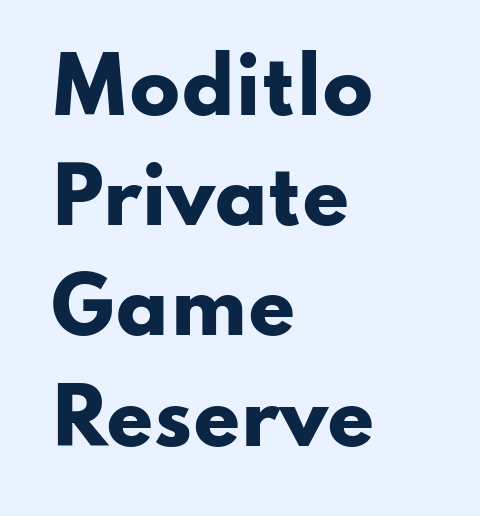
Q: Is the text bold? A: Yes.
Q: Is the text italic (slanted)? A: No, it is upright.
Q: Is the typeface a serif or a sans-serif typeface? A: Sans-serif.
Q: Is the text underlined? A: No.
Q: How is the paragraph aligned? A: Left-aligned.
Q: Is the spacing between letters normal or unusually wide? A: Normal.
Q: Is the spacing between lines tight, normal or loose? A: Normal.
Q: Width (condensed, normal, or wide)? A: Wide.
Q: Stroke contrast? A: Low.
Q: x-height? A: Small.
Q: Monospaced? A: No.
